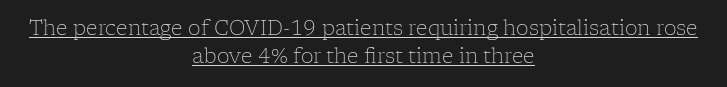
Q: Is the text bold? A: No.
Q: Is the text italic (slanted)? A: No, it is upright.
Q: Is the text underlined? A: Yes.
Q: How is the paragraph aligned? A: Centered.
Q: Is the spacing between letters normal or unusually wide? A: Normal.
Q: Is the spacing between lines tight, normal or loose? A: Normal.
